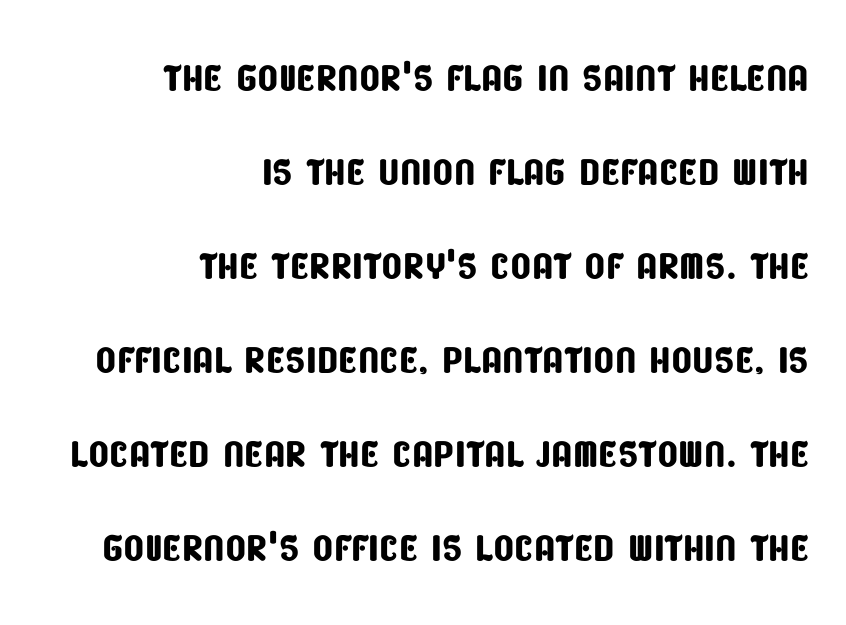
Q: Is the typeface a serif or a sans-serif typeface? A: Sans-serif.
Q: Is the text underlined? A: No.
Q: How is the paragraph aligned? A: Right-aligned.
Q: Is the spacing between letters normal or unusually wide? A: Normal.
Q: Width (condensed, normal, or wide)? A: Condensed.
Q: Stroke contrast? A: Low.
Q: x-height? A: Large.
Q: Monospaced? A: No.
